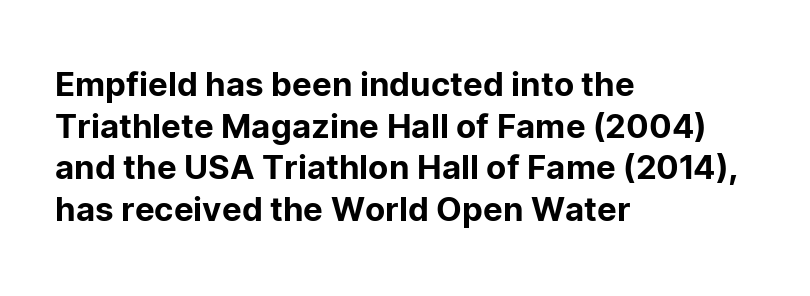
{"serif": "no", "italic": "no", "width": "normal", "stroke_contrast": "low", "x_height": "medium", "monospaced": "no", "underline": "no", "align": "left", "line_spacing": "normal", "line_spacing_ratio": 1.26, "letter_spacing": "normal", "letter_spacing_em": 0.0, "glyph_px": 33}
